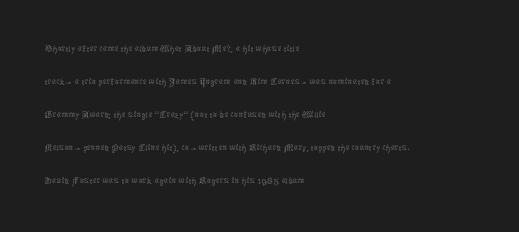
{"italic": "no", "bold": "no", "underline": "no", "align": "left", "line_spacing": "normal", "line_spacing_ratio": 1.5, "letter_spacing": "normal", "letter_spacing_em": 0.0, "glyph_px": 22}
